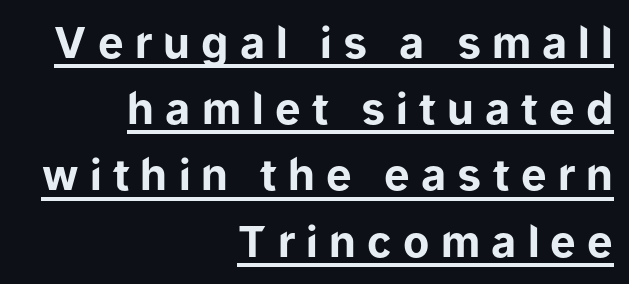
Unlike italic type, these characters show no tilt at all. Every row of glyphs terminates at an identical x-position on the right. Do the characters align in a grid? No, the font is proportional. Heavy, bold letterforms.
